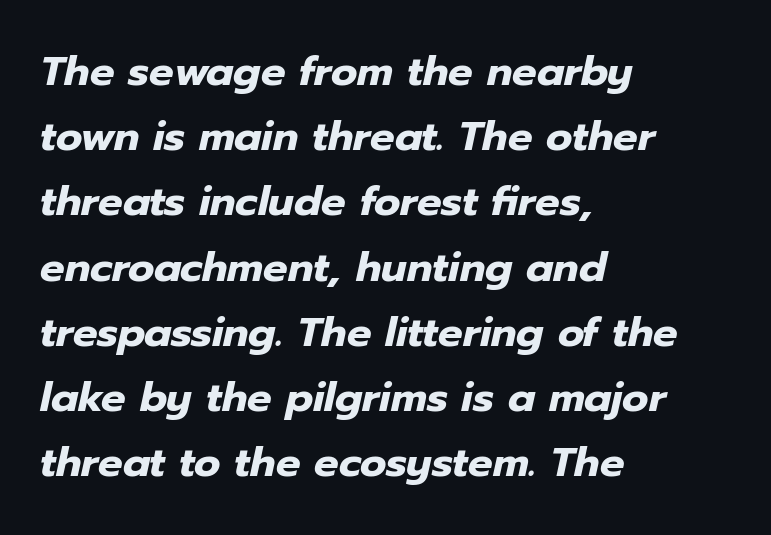
{"italic": "yes", "lean": "right", "slant_degrees": 12, "bold": "yes", "weight": "heavy", "width": "normal", "stroke_contrast": "low", "x_height": "medium", "monospaced": "no", "underline": "no", "align": "left", "line_spacing": "normal", "line_spacing_ratio": 1.59, "letter_spacing": "normal", "letter_spacing_em": 0.0, "glyph_px": 41}
